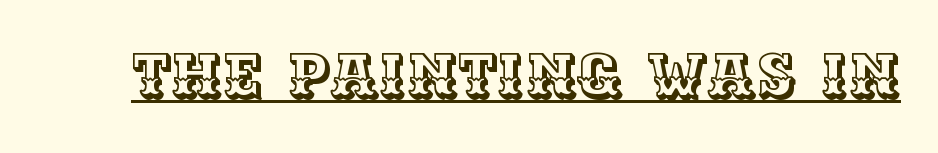
The image shows 61 px text type, upright; set normal letter spacing, underlined; a large x-height.
